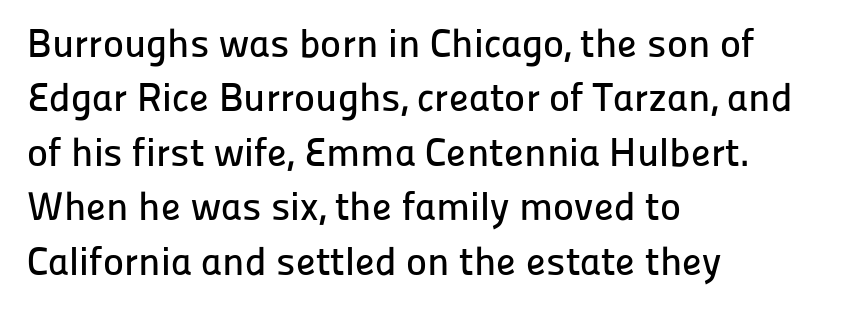
The letters carry no serifs — their stems end cleanly without finishing strokes. Decoration check: the copy has no underline. The designer left line spacing at the default. You could call the tracking neutral — neither tight nor loose.
